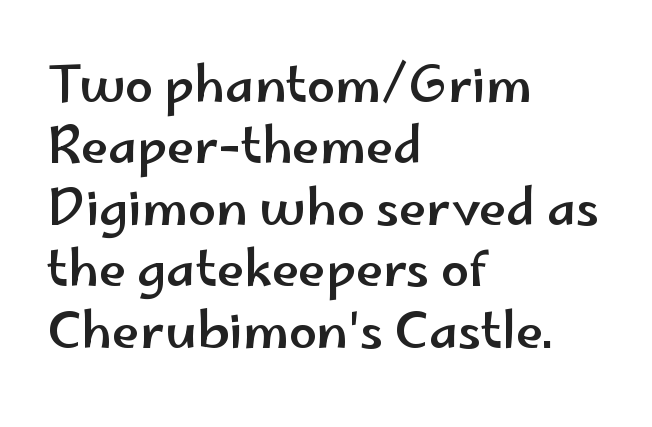
Any mark beneath the type? The region is blank. Notice how the passage keeps a crisp vertical edge on the left only. Upright lettering throughout. The designer went with a sans here, leaving each stem footless. You could not count columns in this text — the font is proportionally spaced. What stands out about the letter spacing? Nothing — it is the standard amount.
